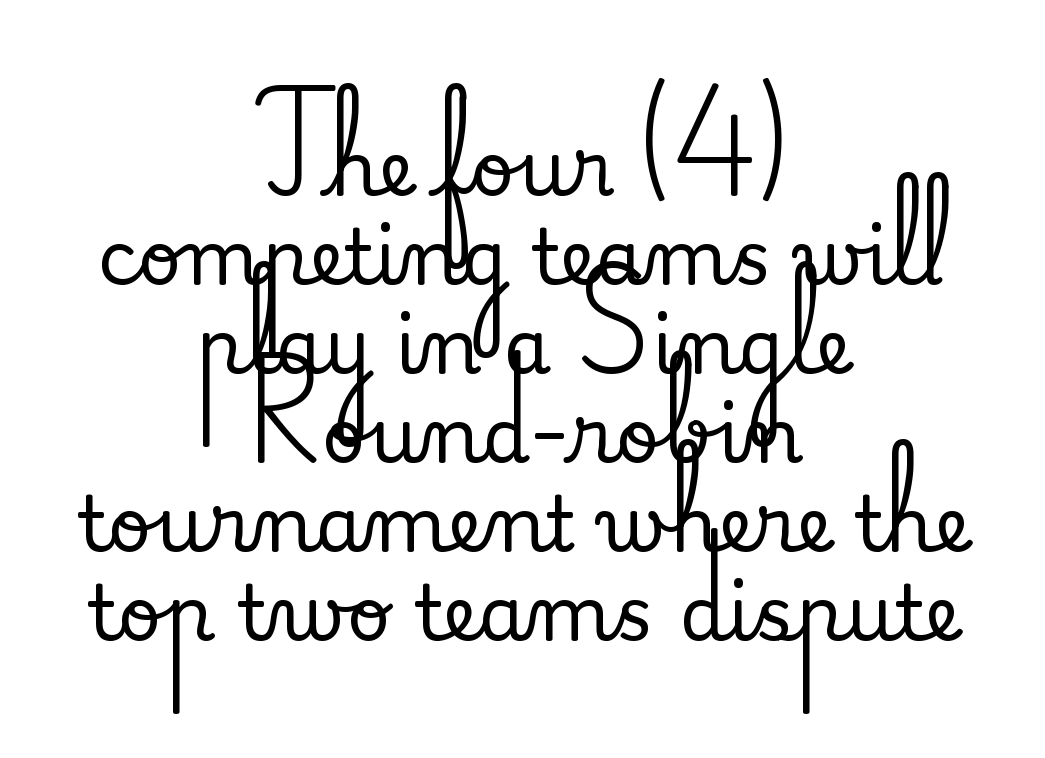
Tracking here is standard; glyphs follow each other at the usual distance. The words here are not underlined. The letters advance in unequal steps, a hallmark of proportional type. The paragraph shown floats in the horizontal middle. The face used here is seriffed, in the tradition of book romans.
